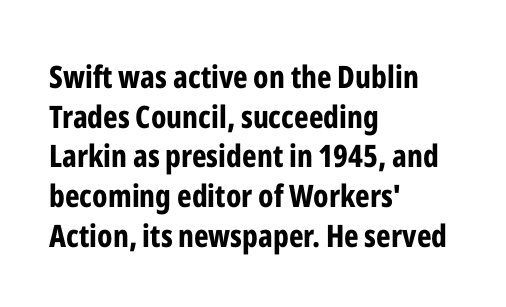
Decoration check: the copy has no underline. The line-height multiplier appears to be the usual default. Nobody touched the tracking dial on this one. Is this a fixed-width face? No — the glyphs have proportional, varying widths.
